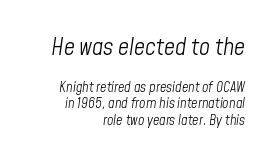
Q: Is the text bold? A: No.
Q: Is the text italic (slanted)? A: Yes, it leans right by about 8 degrees.
Q: Is the text underlined? A: No.
Q: How is the paragraph aligned? A: Right-aligned.
Q: Is the spacing between letters normal or unusually wide? A: Normal.
Q: Which block of text is set in a larger size, the first (top) or the second (bottom)? A: The first (top) one.
